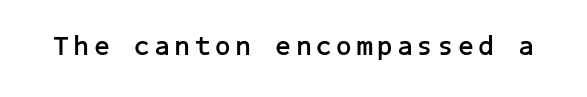
The image shows 27 px bold type, upright; set not underlined.
